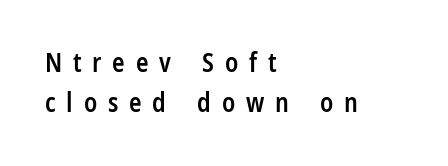
Q: Is the text bold? A: Semi-bold.
Q: Is the text italic (slanted)? A: No, it is upright.
Q: Is the text underlined? A: No.
Q: How is the paragraph aligned? A: Left-aligned.
Q: Is the spacing between letters normal or unusually wide? A: Unusually wide.
Q: Is the spacing between lines tight, normal or loose? A: Normal.
